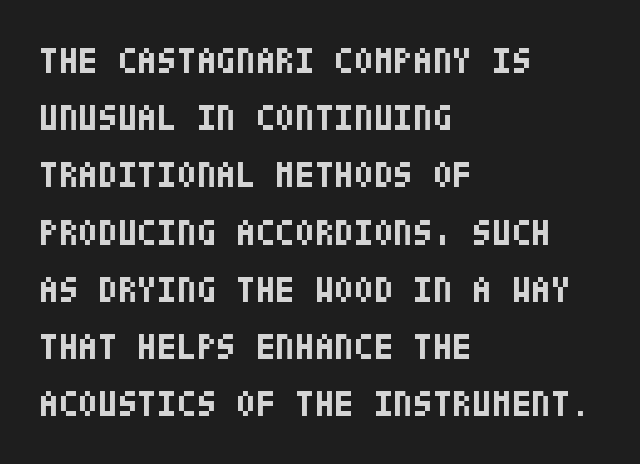
The axis of the letterforms is exactly vertical. Does the copy run flush right? No — it runs flush left. Grotesque or geometric, the face here clearly has no serifs. Nobody drew a line under any word here.
